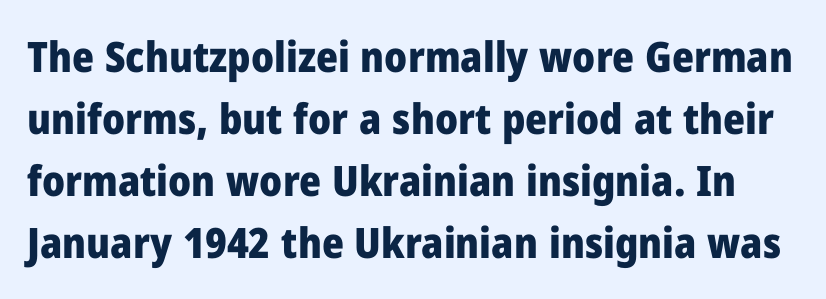
Here the designer chose a conventional face with non-uniform glyph widths. These lines were composed using upright roman letters. Each word holds together tightly as a unit, with standard inter-letter gaps. Bold? Absolutely — the strokes are thick and heavy. The specimen omits any rule beneath the text block's lines.
